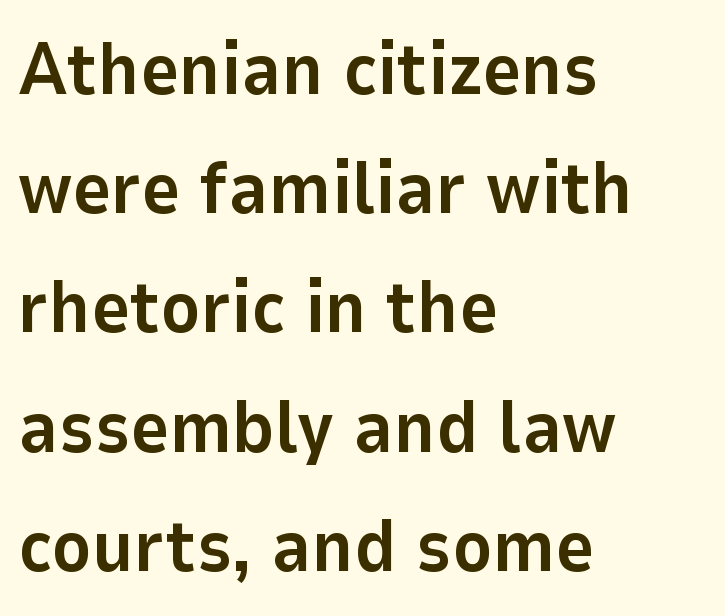
{"serif": "no", "italic": "no", "bold": "yes", "weight": "bold", "width": "normal", "stroke_contrast": "low", "x_height": "medium", "monospaced": "no", "underline": "no", "align": "left", "line_spacing": "normal", "line_spacing_ratio": 1.59, "letter_spacing": "normal", "letter_spacing_em": 0.0, "glyph_px": 75}
